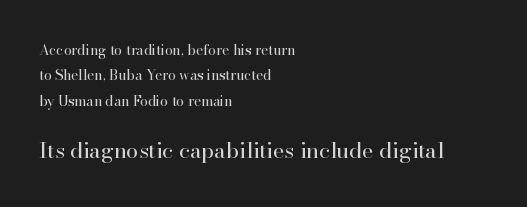
The image shows 22 px text type, upright; set left-aligned, line spacing 1.82x, normal letter spacing, not underlined; the second (bottom) block is 1.57x larger.
